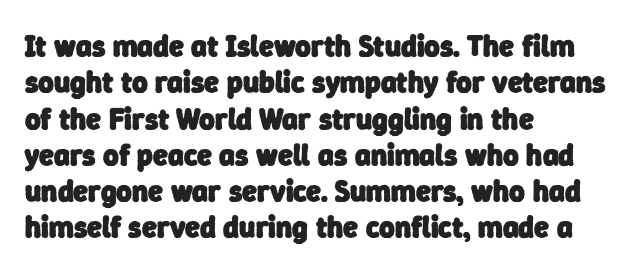
Q: Is the text bold? A: Yes.
Q: Is the typeface a serif or a sans-serif typeface? A: Sans-serif.
Q: Is the text underlined? A: No.
Q: How is the paragraph aligned? A: Left-aligned.
Q: Is the spacing between letters normal or unusually wide? A: Normal.
Q: Width (condensed, normal, or wide)? A: Normal.
Q: Stroke contrast? A: Low.
Q: x-height? A: Medium.
Q: Monospaced? A: No.
